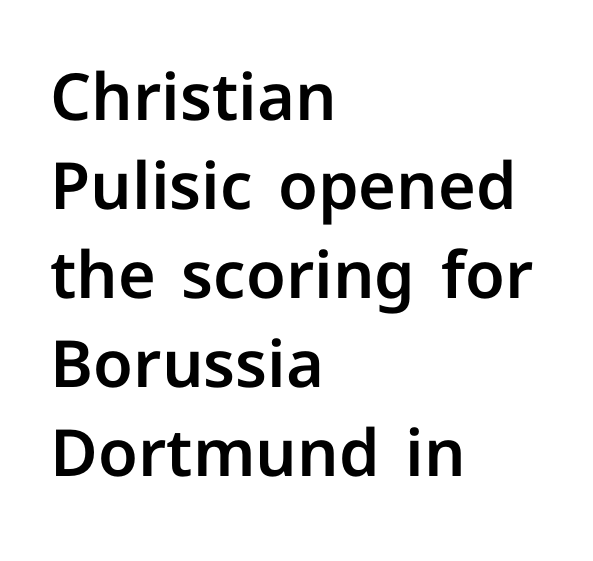
{"serif": "no", "italic": "no", "width": "normal", "stroke_contrast": "low", "x_height": "medium", "monospaced": "no", "underline": "no", "align": "left", "line_spacing": "normal", "line_spacing_ratio": 1.37, "letter_spacing": "normal", "letter_spacing_em": 0.0, "glyph_px": 65}
